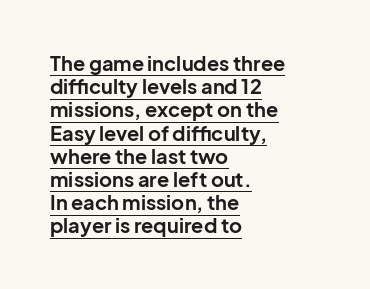
Q: Is the text bold? A: Yes.
Q: Is the text italic (slanted)? A: No, it is upright.
Q: Is the text underlined? A: Yes.
Q: How is the paragraph aligned? A: Left-aligned.
Q: Is the spacing between letters normal or unusually wide? A: Normal.
